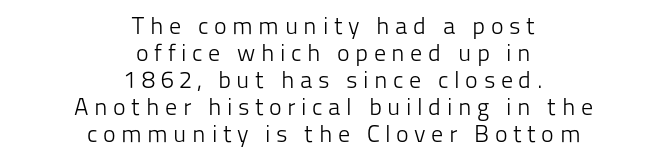
{"italic": "no", "bold": "no", "underline": "no", "align": "center", "line_spacing": "tight", "line_spacing_ratio": 1.12, "letter_spacing": "wide", "letter_spacing_em": 0.23, "glyph_px": 24}
